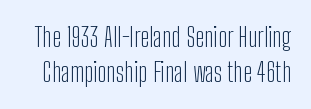
The typesetting does not lean heavy: it is not bold. The foot of each line stays bare and open. One glance says typical: line gaps are just what's usual. Vertical strokes here are truly vertical. Observe the ordinary spacing: letters are neighbours, not strangers.
